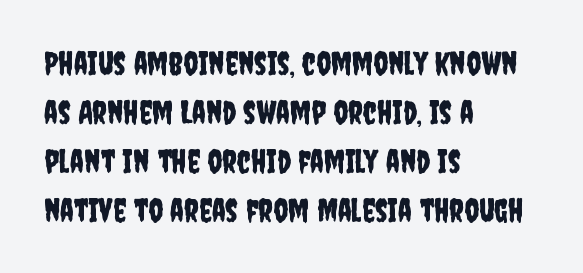
The image shows 32 px condensed sans-serif type, upright; set left-aligned, normal line spacing (1.53x), normal letter spacing, not underlined; low stroke contrast and a large x-height.
